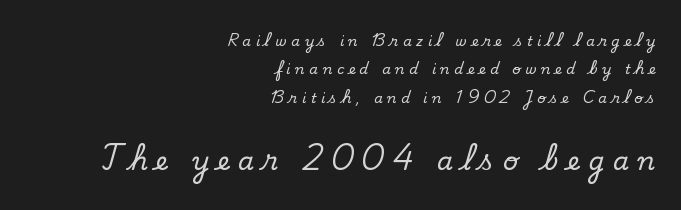
The zone under the glyphs is completely vacant. Does the copy run flush right? Yes — the right margin is perfectly even. The leading is generous, giving the passage an open texture. Glyph-to-glyph distance is far greater than everyday printed text. Type size steps up from the first block to the second.
